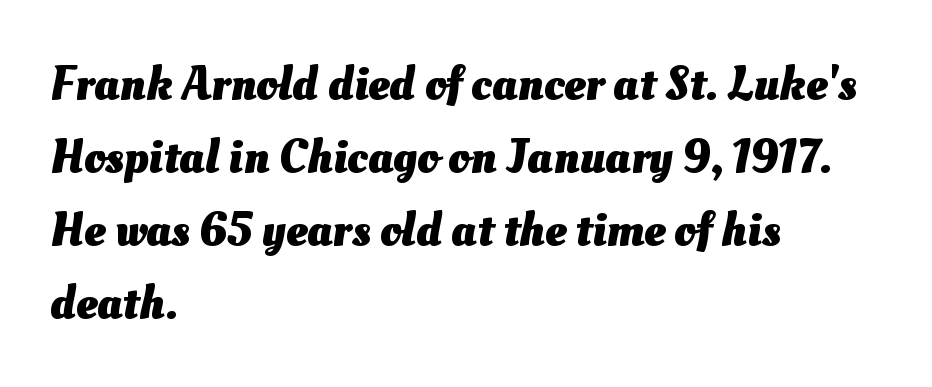
You could call the tracking neutral — neither tight nor loose. Does the copy run flush right? No — it runs flush left. Proportional: the letters do not fall into vertical columns. Nobody drew a line under any word here. Chunky letters — that's bold for sure.
